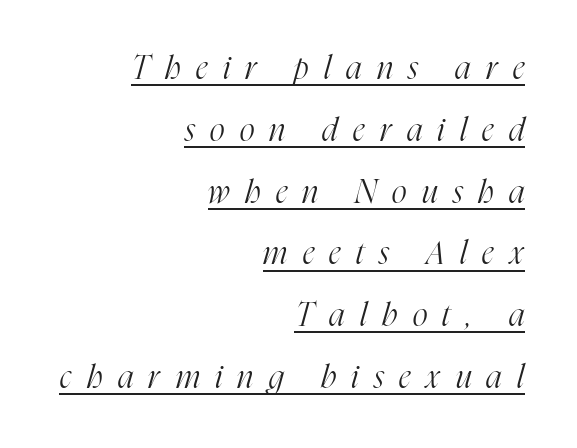
{"serif": "yes", "italic": "yes", "lean": "right", "slant_degrees": 16, "bold": "no", "weight": "light", "width": "condensed", "stroke_contrast": "high", "x_height": "medium", "monospaced": "no", "underline": "yes", "align": "right", "line_spacing": "loose", "line_spacing_ratio": 1.93, "letter_spacing": "wide", "letter_spacing_em": 0.48, "glyph_px": 32}
